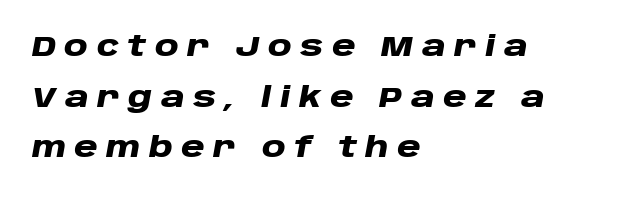
The image shows 29 px heavy, wide type, italic (leaning right); set left-aligned, line spacing 1.75x, unusually wide letter spacing (+0.29 em), not underlined; low stroke contrast and a large x-height.
